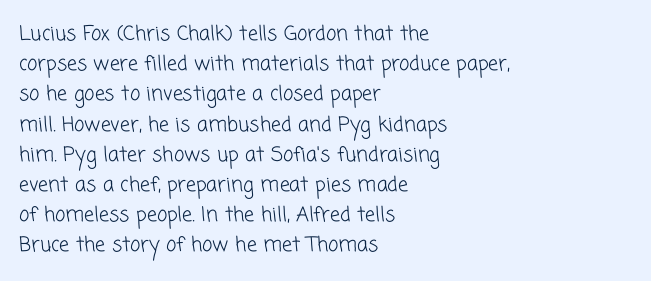
Q: Is the text bold? A: No.
Q: Is the text underlined? A: No.
Q: How is the paragraph aligned? A: Left-aligned.
Q: Is the spacing between letters normal or unusually wide? A: Normal.
Q: Is the spacing between lines tight, normal or loose? A: Normal.
